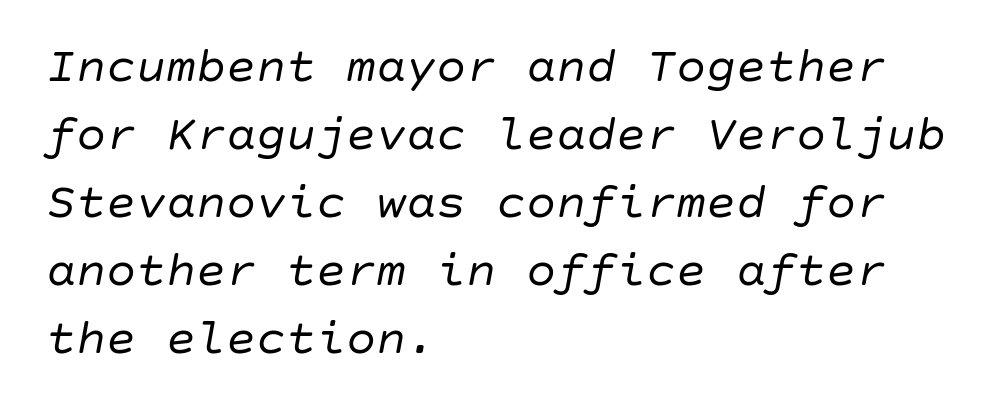
Counters stay open thanks to moderate or lighter strokes. Baseline-to-baseline distance is the conventional proportion of letter height. The setting favours the left margin, as ordinary paragraphs usually do. The letterforms sit shoulder to shoulder at normal distance. The string is rendered with underlining switched off.
